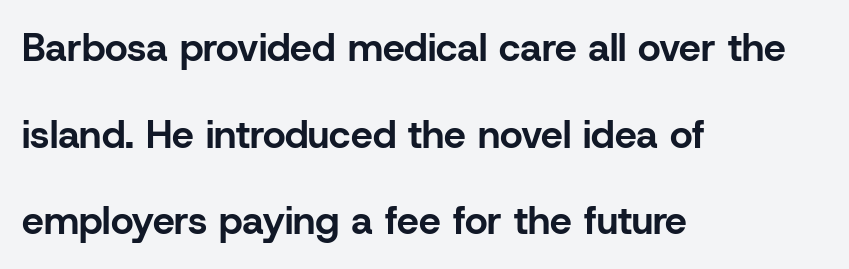
Q: Is the text bold? A: Yes.
Q: Is the text italic (slanted)? A: No, it is upright.
Q: Is the typeface a serif or a sans-serif typeface? A: Sans-serif.
Q: Is the text underlined? A: No.
Q: How is the paragraph aligned? A: Left-aligned.
Q: Is the spacing between letters normal or unusually wide? A: Normal.
Q: Is the spacing between lines tight, normal or loose? A: Loose.
Q: Width (condensed, normal, or wide)? A: Normal.
Q: Stroke contrast? A: Low.
Q: x-height? A: Medium.
Q: Monospaced? A: No.
